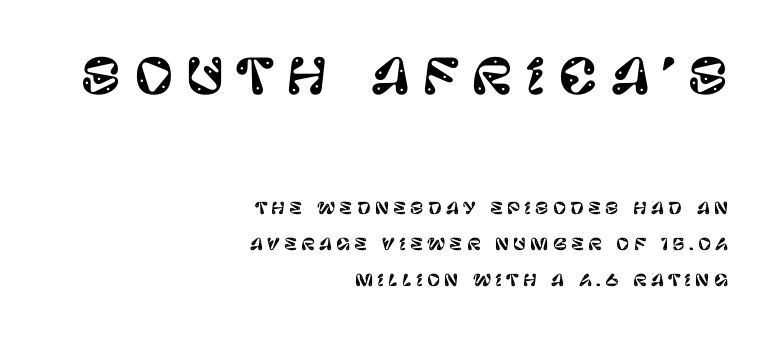
Q: Is the text italic (slanted)? A: Yes.
Q: Is the typeface a serif or a sans-serif typeface? A: Sans-serif.
Q: Is the text underlined? A: No.
Q: How is the paragraph aligned? A: Right-aligned.
Q: Is the spacing between letters normal or unusually wide? A: Unusually wide.
Q: Is the spacing between lines tight, normal or loose? A: Loose.
Q: Which block of text is set in a larger size, the first (top) or the second (bottom)? A: The first (top) one.
Q: Width (condensed, normal, or wide)? A: Normal.
Q: Stroke contrast? A: Low.
Q: x-height? A: Large.
Q: Monospaced? A: No.
